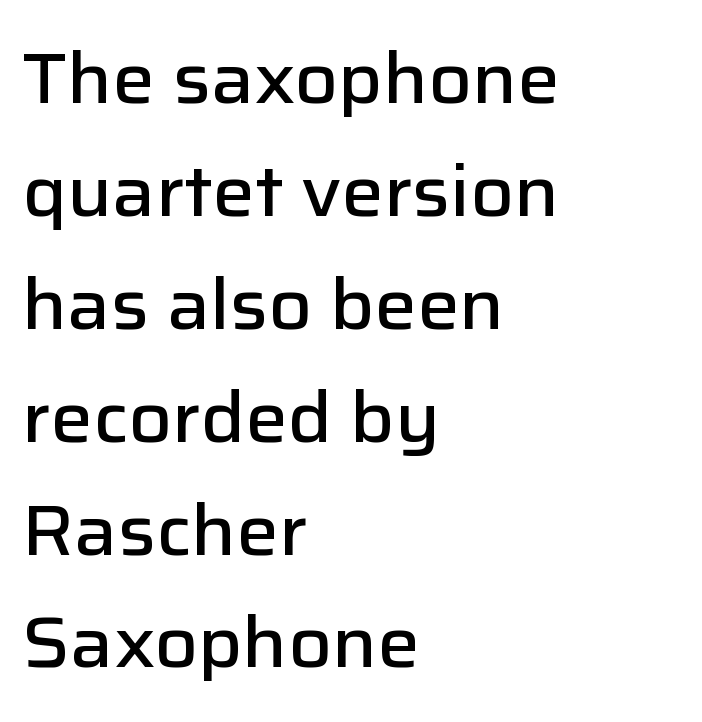
Typesetter's note: demi weight, one step under bold. One glance says typical: line gaps are just what's usual. Notice how the passage keeps a crisp vertical edge on the left only. It's the straight-up-and-down kind of type.
